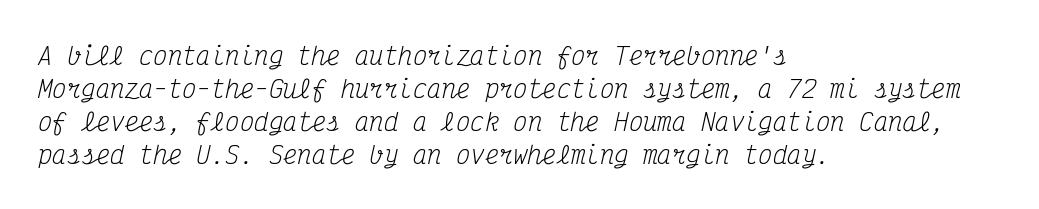
The characters are drawn with everyday or finer stroke widths. Quick note: interline space is typical. These lines keep a tight, regular rhythm from letter to letter. Does the copy run flush right? No — it runs flush left. In terms of posture, this sample is oblique. Any mark beneath the type? The region is blank.
